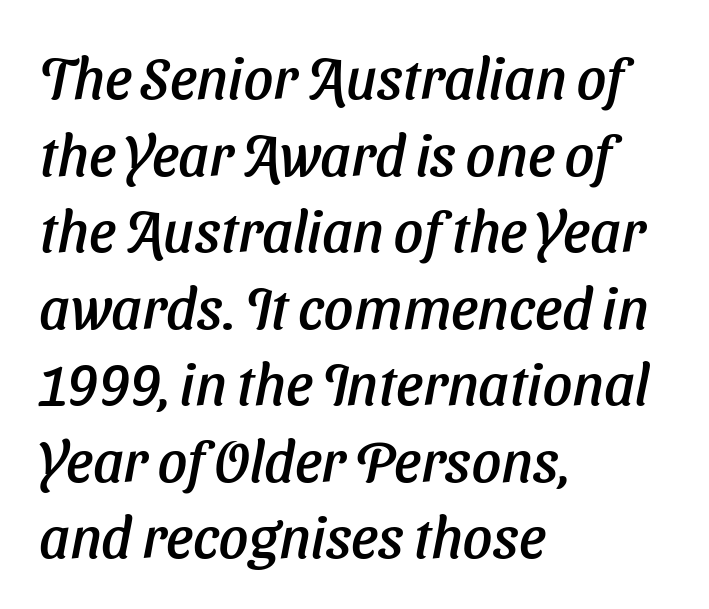
These lines stack with their left ends in a neat column. Think of a printed novel: that variable character pitch is what you see here. Bare-footed words on every line. Glyph-to-glyph distance matches everyday printed text. Notice how descenders clear the ascenders below comfortably — that's standard leading.
